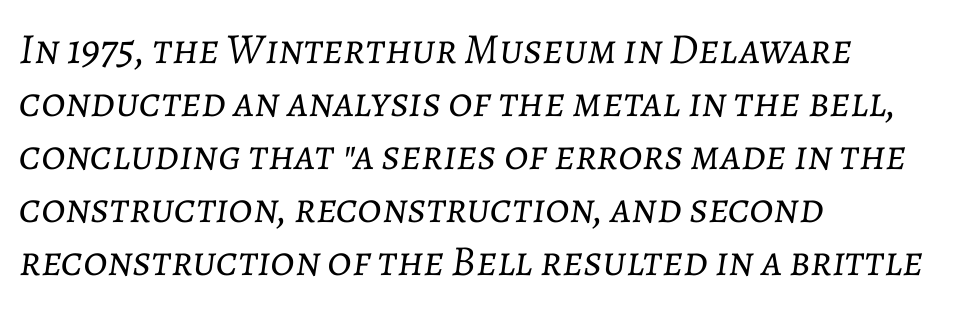
{"italic": "yes", "lean": "right", "slant_degrees": 7, "bold": "no", "weight": "light", "width": "normal", "stroke_contrast": "low", "x_height": "medium", "monospaced": "no", "underline": "no", "align": "left", "line_spacing_ratio": 1.23, "letter_spacing": "normal", "letter_spacing_em": 0.0, "glyph_px": 43}
